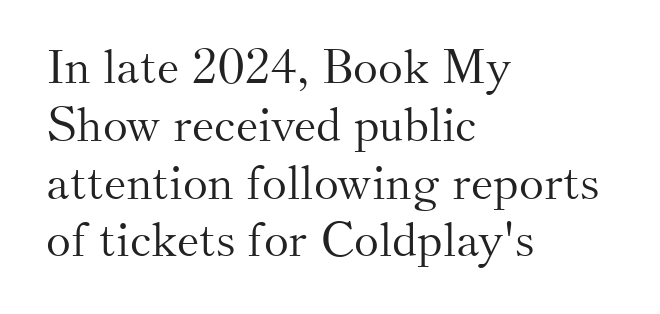
{"serif": "yes", "italic": "no", "bold": "no", "weight": "light", "width": "normal", "stroke_contrast": "medium", "x_height": "small", "monospaced": "no", "underline": "no", "align": "left", "line_spacing_ratio": 1.23, "letter_spacing": "normal", "letter_spacing_em": 0.0, "glyph_px": 47}
